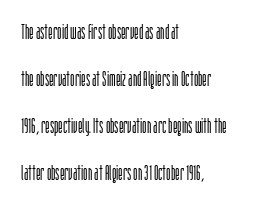
Q: Is the text bold? A: No.
Q: Is the text italic (slanted)? A: No, it is upright.
Q: Is the text underlined? A: No.
Q: How is the paragraph aligned? A: Left-aligned.
Q: Is the spacing between letters normal or unusually wide? A: Normal.
Q: Is the spacing between lines tight, normal or loose? A: Loose.
